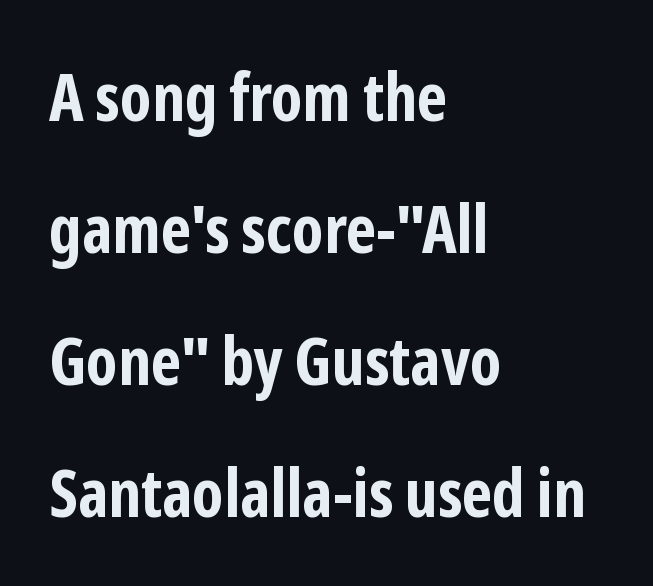
Thick stems and heavy bowls — unmistakably bold. Posture: vertical. Standard letterfit; no display-style spreading of the glyphs. The type family on display is of the sans-serif kind. The vertical gap from one line to the next is large. Each letter keeps its own natural width here, so spacing adapts to shape.
